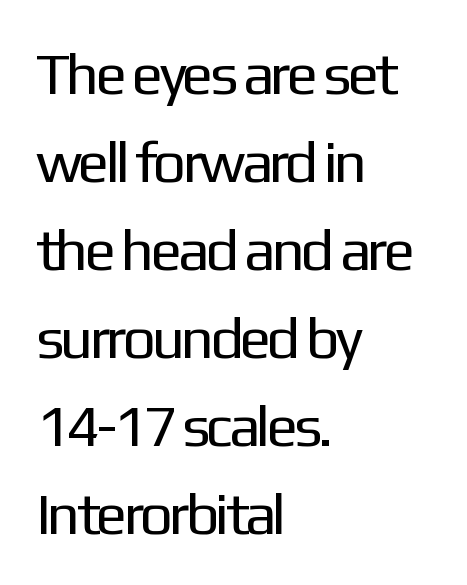
The image shows 59 px regular-weight sans-serif type, upright; set left-aligned, normal line spacing (1.49x), normal letter spacing, not underlined; low stroke contrast and a medium x-height.
